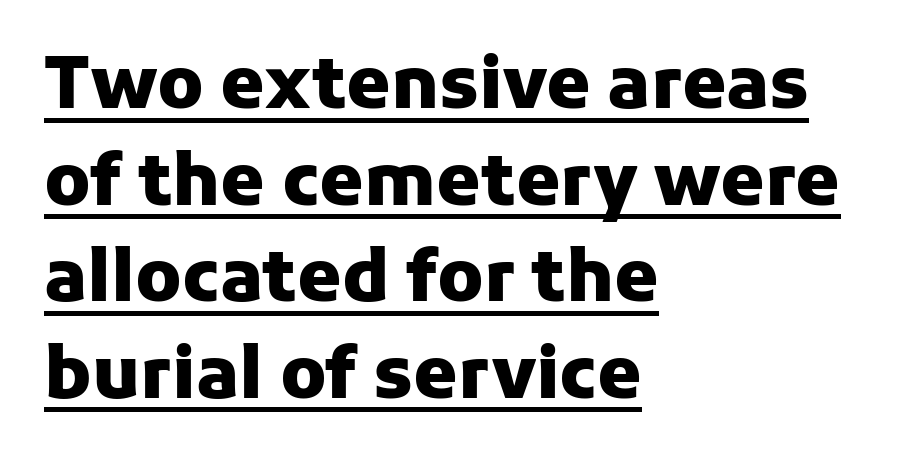
{"serif": "no", "italic": "no", "bold": "yes", "weight": "heavy", "width": "normal", "stroke_contrast": "low", "x_height": "medium", "monospaced": "no", "underline": "yes", "align": "left", "line_spacing": "normal", "line_spacing_ratio": 1.36, "letter_spacing": "normal", "letter_spacing_em": 0.0, "glyph_px": 71}
